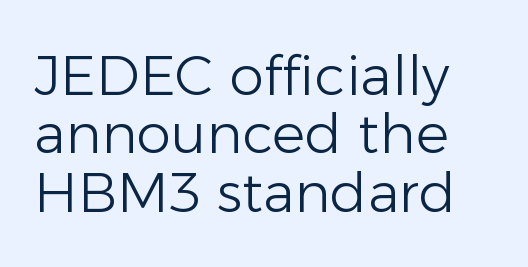
{"serif": "no", "italic": "no", "bold": "no", "weight": "light", "width": "normal", "stroke_contrast": "low", "x_height": "medium", "monospaced": "no", "underline": "no", "line_spacing": "tight", "line_spacing_ratio": 1.06, "letter_spacing": "normal", "letter_spacing_em": 0.0, "glyph_px": 55}
